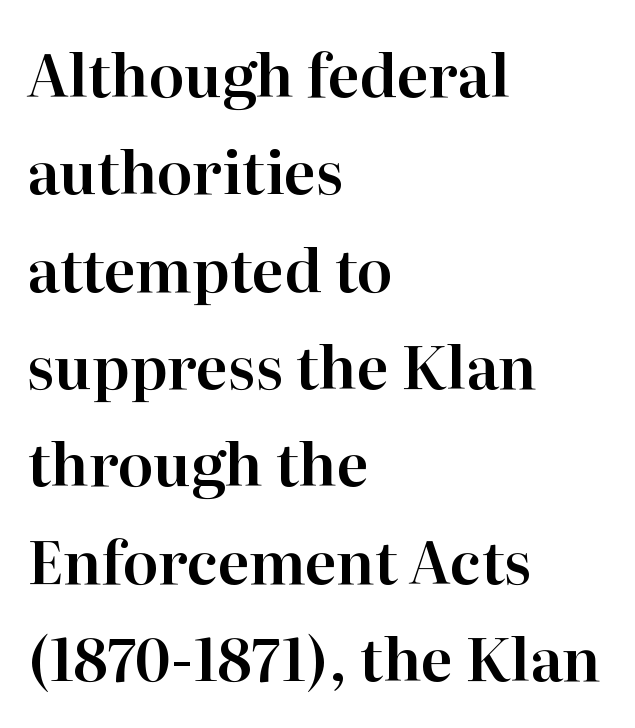
{"serif": "yes", "italic": "no", "width": "normal", "stroke_contrast": "high", "x_height": "medium", "monospaced": "no", "underline": "no", "align": "left", "line_spacing": "normal", "line_spacing_ratio": 1.65, "letter_spacing": "normal", "letter_spacing_em": 0.0, "glyph_px": 59}
